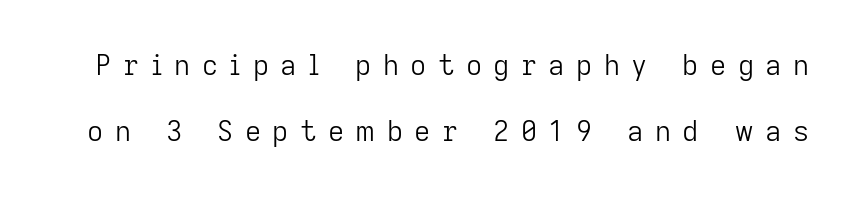
Q: Is the text bold? A: No.
Q: Is the text italic (slanted)? A: No, it is upright.
Q: Is the typeface a serif or a sans-serif typeface? A: Sans-serif.
Q: Is the text underlined? A: No.
Q: Is the spacing between letters normal or unusually wide? A: Unusually wide.
Q: Is the spacing between lines tight, normal or loose? A: Loose.
Q: Width (condensed, normal, or wide)? A: Normal.
Q: Stroke contrast? A: Low.
Q: x-height? A: Medium.
Q: Monospaced? A: No.
